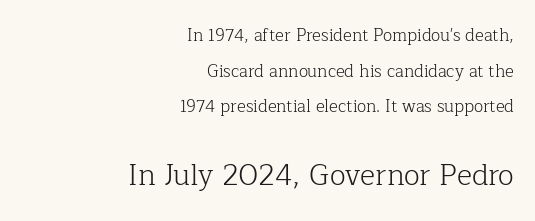
What's the leading like? Stretched, with rows far apart. Of the two passages, the one underneath uses the larger point size. Varying glyph widths throughout — classic text-font behaviour. A serif font was chosen for this passage. Rule under the text: the space is simply empty.
